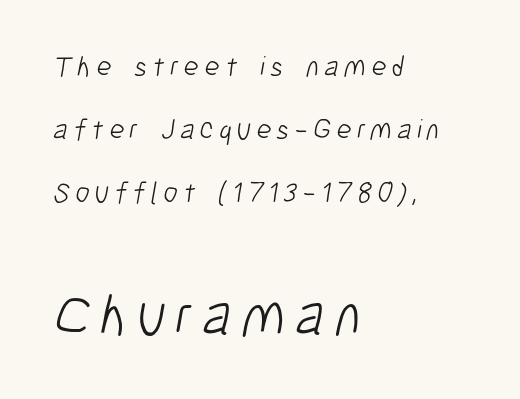
These two chunks differ in scale, with the bottom chunk taking the larger measure. Vertical spacing — loose. Unlike a traditional serif, this face leaves its strokes unadorned. These lines are rendered in a variable-pitch font. In CSS terms this would be text-align: left. Caption: face not bold, strokes unweighted.
